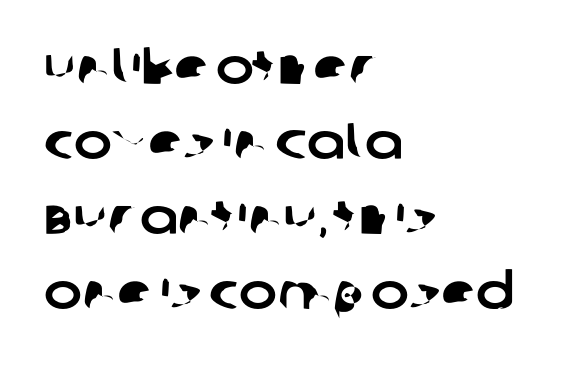
Q: Is the typeface a serif or a sans-serif typeface? A: Sans-serif.
Q: Is the text underlined? A: No.
Q: How is the paragraph aligned? A: Left-aligned.
Q: Is the spacing between letters normal or unusually wide? A: Normal.
Q: Is the spacing between lines tight, normal or loose? A: Normal.
Q: Width (condensed, normal, or wide)? A: Normal.
Q: Stroke contrast? A: Low.
Q: x-height? A: Large.
Q: Monospaced? A: No.
